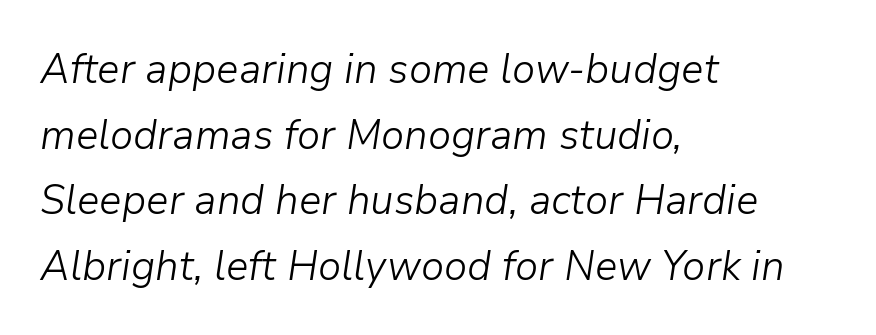
{"italic": "yes", "lean": "right", "slant_degrees": 9, "bold": "no", "weight": "light", "width": "normal", "stroke_contrast": "low", "x_height": "medium", "monospaced": "no", "underline": "no", "align": "left", "line_spacing": "normal", "line_spacing_ratio": 1.56, "letter_spacing": "normal", "letter_spacing_em": 0.0, "glyph_px": 42}
